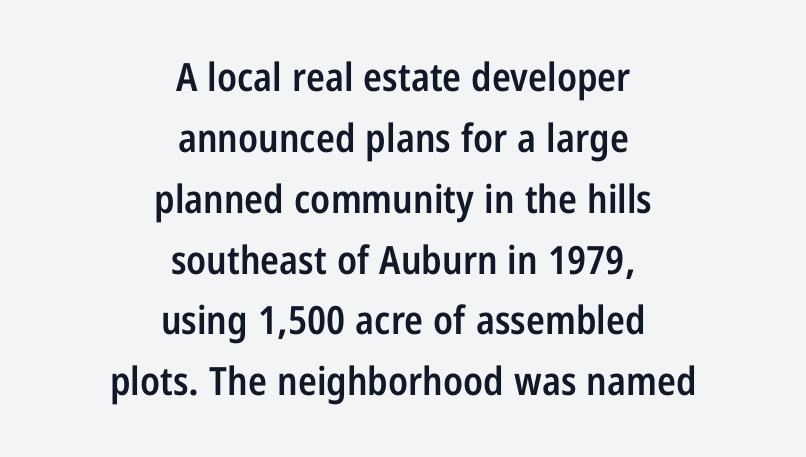
{"serif": "no", "italic": "no", "bold": "semi", "weight": "semibold", "width": "condensed", "stroke_contrast": "low", "x_height": "medium", "monospaced": "no", "underline": "no", "align": "center", "line_spacing": "normal", "line_spacing_ratio": 1.56, "letter_spacing": "normal", "letter_spacing_em": 0.0, "glyph_px": 39}
